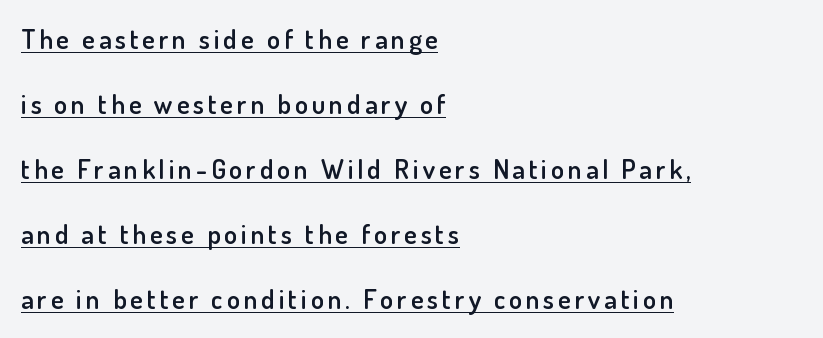
All the whitespace from short lines collects on the right. Underlining? Definitely there. Slightly chunky letters — semibold, I'd say, not full bold. Vertical strokes here are truly vertical. The lines are spread far apart with generous leading.
